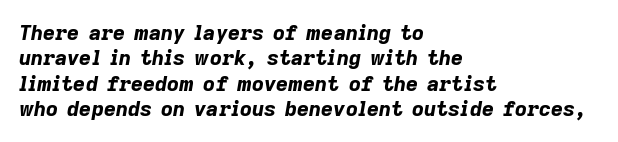
Q: Is the text bold? A: Yes.
Q: Is the text italic (slanted)? A: Yes, it leans right by about 9 degrees.
Q: Is the text underlined? A: No.
Q: How is the paragraph aligned? A: Left-aligned.
Q: Is the spacing between letters normal or unusually wide? A: Normal.
